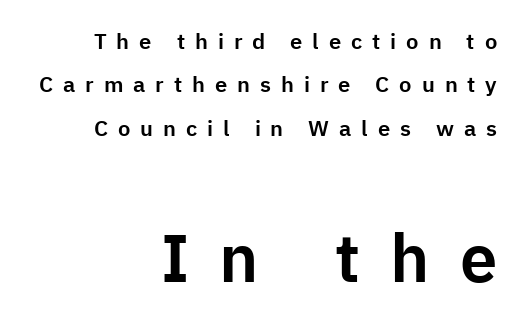
Q: Is the text italic (slanted)? A: No, it is upright.
Q: Is the typeface a serif or a sans-serif typeface? A: Sans-serif.
Q: Is the text underlined? A: No.
Q: How is the paragraph aligned? A: Right-aligned.
Q: Is the spacing between letters normal or unusually wide? A: Unusually wide.
Q: Is the spacing between lines tight, normal or loose? A: Loose.
Q: Which block of text is set in a larger size, the first (top) or the second (bottom)? A: The second (bottom) one.
Q: Width (condensed, normal, or wide)? A: Normal.
Q: Stroke contrast? A: Low.
Q: x-height? A: Medium.
Q: Monospaced? A: No.
